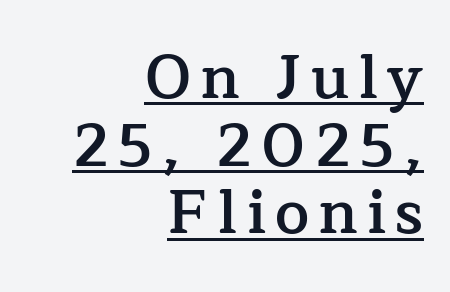
The image shows 61 px semibold serif type, upright; set right-aligned, tight line spacing (1.11x), underlined; low stroke contrast and a medium x-height.
